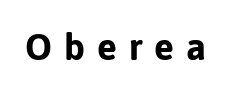
The image shows 37 px bold sans-serif type, upright; set unusually wide letter spacing (+0.32 em), not underlined; low stroke contrast and a medium x-height.
